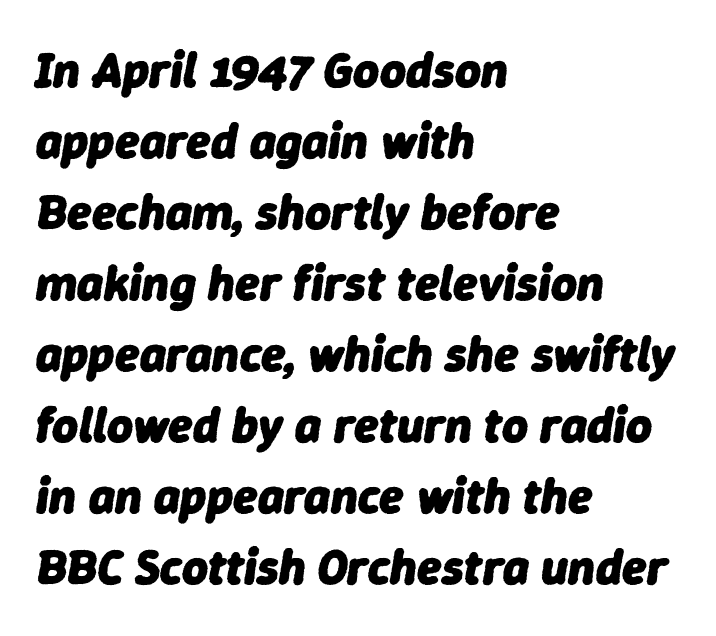
The image shows 50 px heavy type, italic (leaning right); set left-aligned, normal line spacing (1.42x), normal letter spacing, not underlined; low stroke contrast and a medium x-height.
